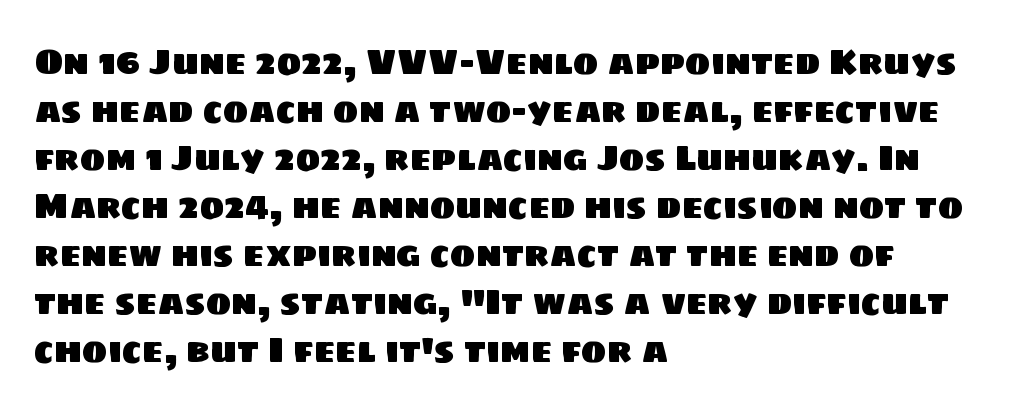
The image shows 34 px sans-serif type; set left-aligned, normal line spacing (1.41x), normal letter spacing, not underlined; low stroke contrast and a large x-height.
